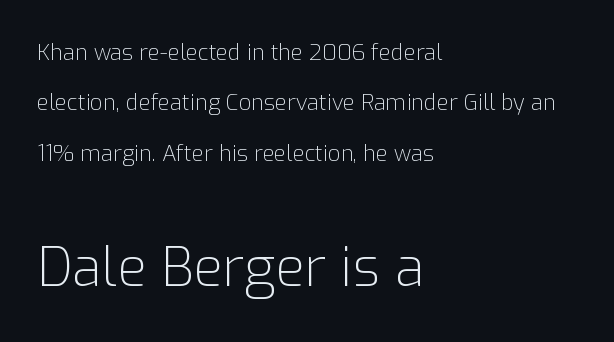
Here the glyphs are tracked normally, forming tight word shapes. Do the characters align in a grid? No, the font is proportional. A clean baseline with only descenders dipping below it. Is this a sans? Yes — the strokes have no serifs. Compared with typical paragraphs, the rows here are farther apart. Whoever set this made the second block the dominant, larger element.
